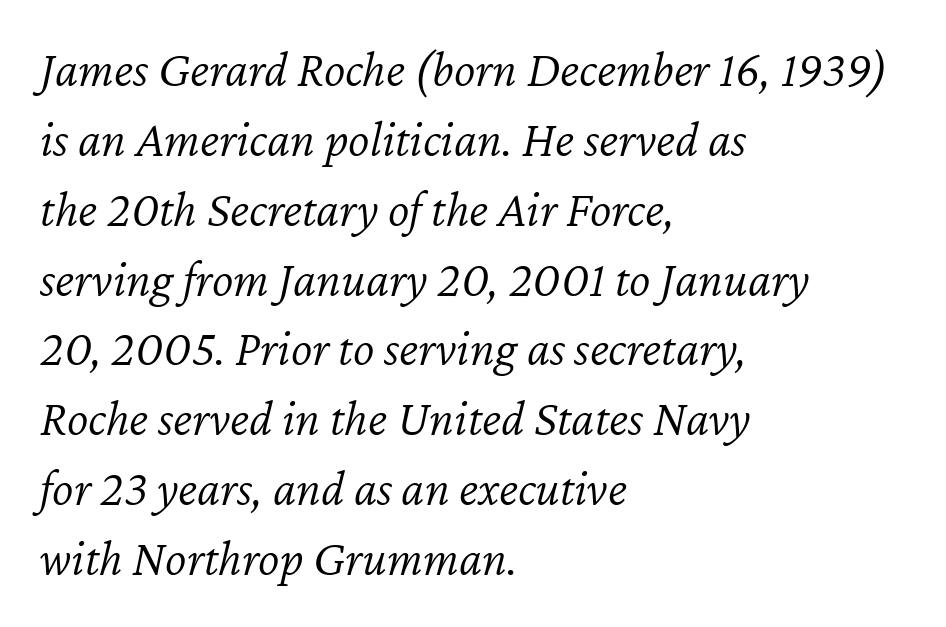
The image shows 51 px light type, italic (leaning right); set left-aligned, normal line spacing (1.37x), normal letter spacing, not underlined; low stroke contrast and a medium x-height.
